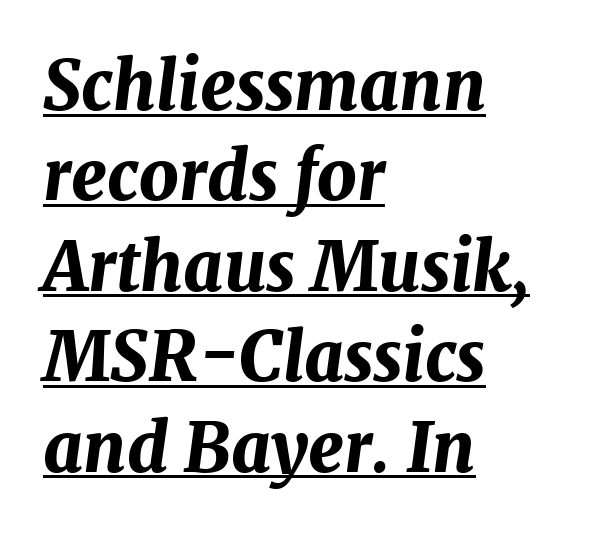
The image shows 68 px bold type, italic (leaning right); set left-aligned, normal line spacing (1.33x), normal letter spacing, underlined; medium stroke contrast and a medium x-height.
